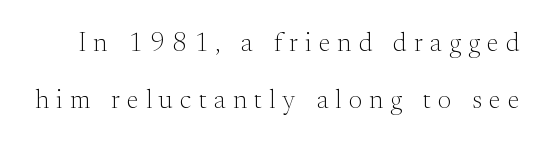
Q: Is the text bold? A: No.
Q: Is the text italic (slanted)? A: No, it is upright.
Q: Is the text underlined? A: No.
Q: Is the spacing between letters normal or unusually wide? A: Unusually wide.
Q: Is the spacing between lines tight, normal or loose? A: Loose.
